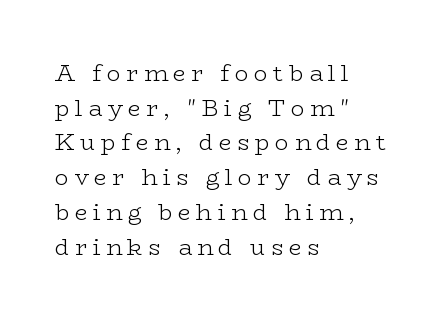
Q: Is the text bold? A: No.
Q: Is the text italic (slanted)? A: No, it is upright.
Q: Is the text underlined? A: No.
Q: How is the paragraph aligned? A: Left-aligned.
Q: Is the spacing between letters normal or unusually wide? A: Unusually wide.
Q: Is the spacing between lines tight, normal or loose? A: Normal.
